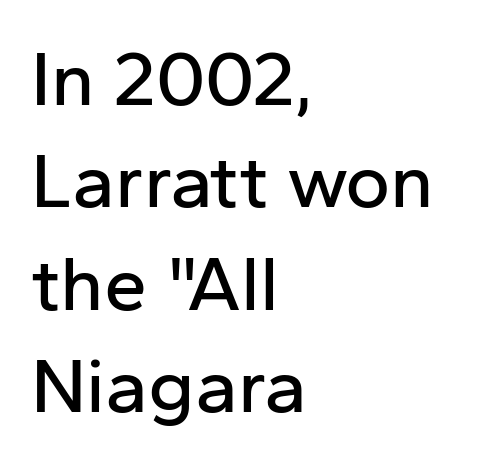
{"serif": "no", "italic": "no", "width": "normal", "stroke_contrast": "low", "x_height": "medium", "monospaced": "no", "underline": "no", "align": "left", "line_spacing": "normal", "line_spacing_ratio": 1.33, "letter_spacing": "normal", "letter_spacing_em": 0.0, "glyph_px": 77}
